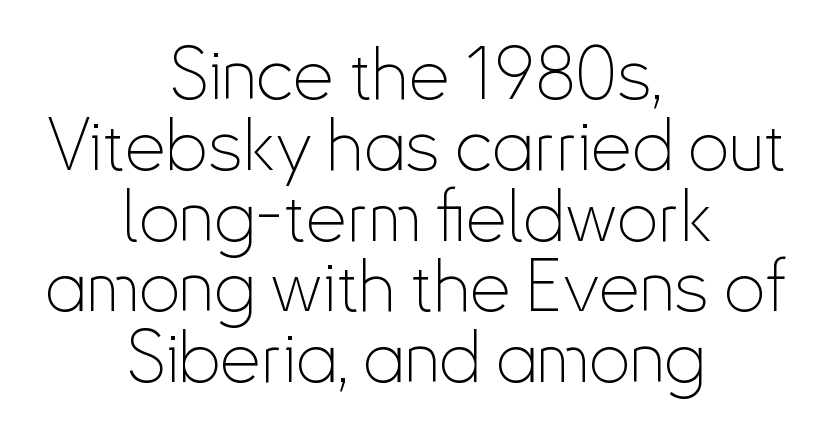
Q: Is the text bold? A: No.
Q: Is the text italic (slanted)? A: No, it is upright.
Q: Is the typeface a serif or a sans-serif typeface? A: Sans-serif.
Q: Is the text underlined? A: No.
Q: How is the paragraph aligned? A: Centered.
Q: Is the spacing between letters normal or unusually wide? A: Normal.
Q: Is the spacing between lines tight, normal or loose? A: Tight.
Q: Width (condensed, normal, or wide)? A: Condensed.
Q: Stroke contrast? A: Low.
Q: x-height? A: Small.
Q: Monospaced? A: No.
